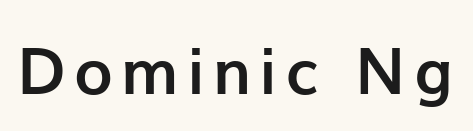
{"serif": "no", "italic": "no", "bold": "yes", "weight": "semibold", "width": "normal", "stroke_contrast": "low", "x_height": "medium", "monospaced": "no", "underline": "no", "glyph_px": 64}
